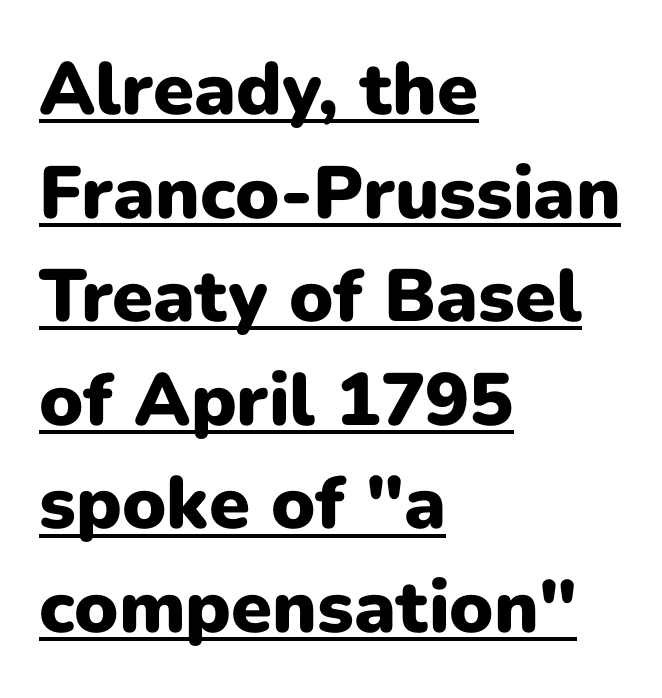
The image shows 74 px heavy sans-serif type, upright; set left-aligned, normal line spacing (1.4x), normal letter spacing, underlined; low stroke contrast and a medium x-height.
